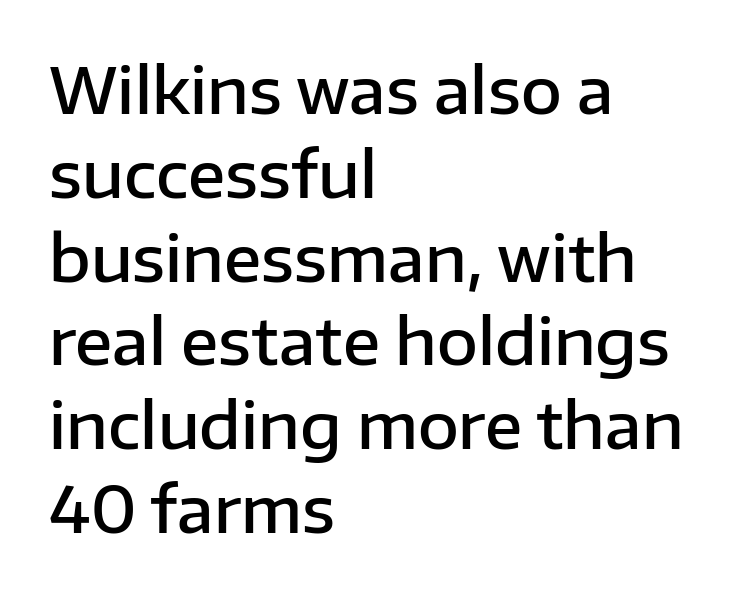
Q: Is the text bold? A: Semi-bold.
Q: Is the text italic (slanted)? A: No, it is upright.
Q: Is the typeface a serif or a sans-serif typeface? A: Sans-serif.
Q: Is the text underlined? A: No.
Q: How is the paragraph aligned? A: Left-aligned.
Q: Is the spacing between letters normal or unusually wide? A: Normal.
Q: Is the spacing between lines tight, normal or loose? A: Normal.
Q: Width (condensed, normal, or wide)? A: Normal.
Q: Stroke contrast? A: Low.
Q: x-height? A: Medium.
Q: Monospaced? A: No.
